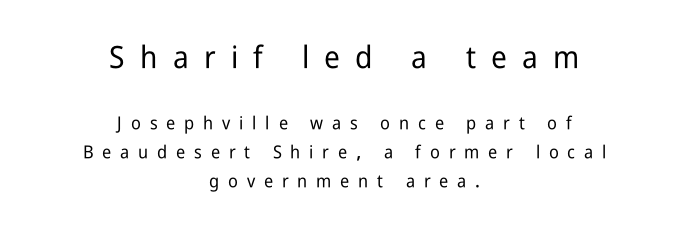
Q: Is the text italic (slanted)? A: No, it is upright.
Q: Is the typeface a serif or a sans-serif typeface? A: Sans-serif.
Q: Is the text underlined? A: No.
Q: How is the paragraph aligned? A: Centered.
Q: Is the spacing between letters normal or unusually wide? A: Unusually wide.
Q: Is the spacing between lines tight, normal or loose? A: Normal.
Q: Which block of text is set in a larger size, the first (top) or the second (bottom)? A: The first (top) one.
Q: Width (condensed, normal, or wide)? A: Condensed.
Q: Stroke contrast? A: Low.
Q: x-height? A: Medium.
Q: Monospaced? A: No.
